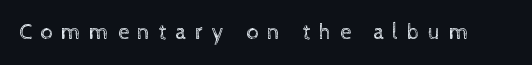
{"italic": "no", "bold": "no", "underline": "no", "letter_spacing": "wide", "letter_spacing_em": 0.39, "glyph_px": 22}
